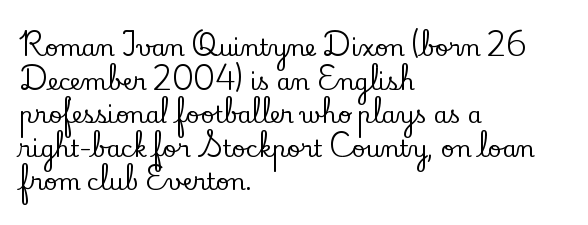
The image shows 23 px text type, upright; set left-aligned, normal line spacing (1.46x), normal letter spacing, not underlined.
